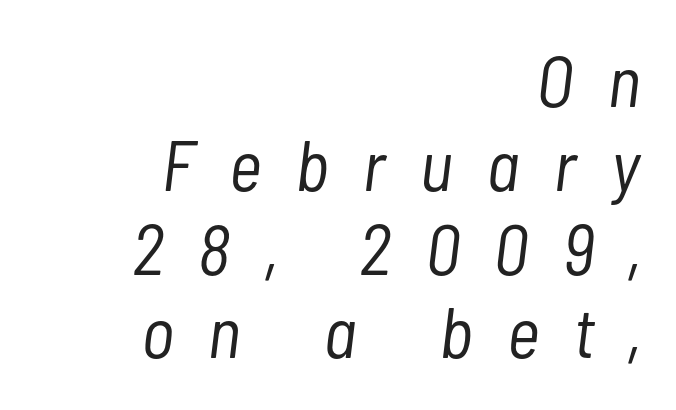
{"italic": "yes", "lean": "right", "slant_degrees": 7, "bold": "no", "weight": "light", "width": "condensed", "stroke_contrast": "low", "x_height": "medium", "monospaced": "no", "underline": "no", "align": "right", "line_spacing_ratio": 1.18, "letter_spacing": "wide", "letter_spacing_em": 0.49, "glyph_px": 71}
